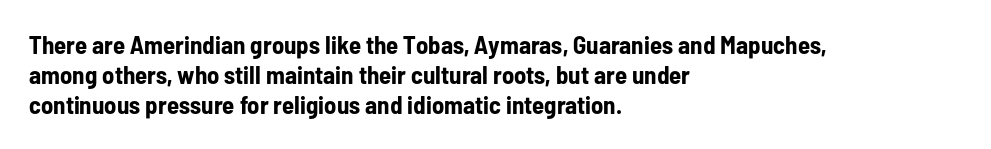
The image shows 25 px bold type, upright; set left-aligned, line spacing 1.21x, normal letter spacing, not underlined.
